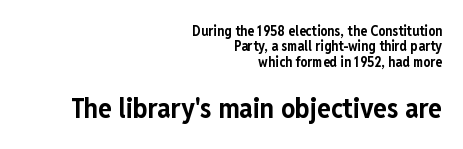
The image shows 28 px bold, condensed sans-serif type, upright; set right-aligned, tight line spacing (1.09x), normal letter spacing, not underlined; the second (bottom) block is 2.0x larger; low stroke contrast and a medium x-height.
